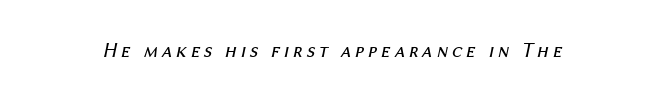
Q: Is the text bold? A: No.
Q: Is the text italic (slanted)? A: Yes, it leans right by about 12 degrees.
Q: Is the text underlined? A: No.
